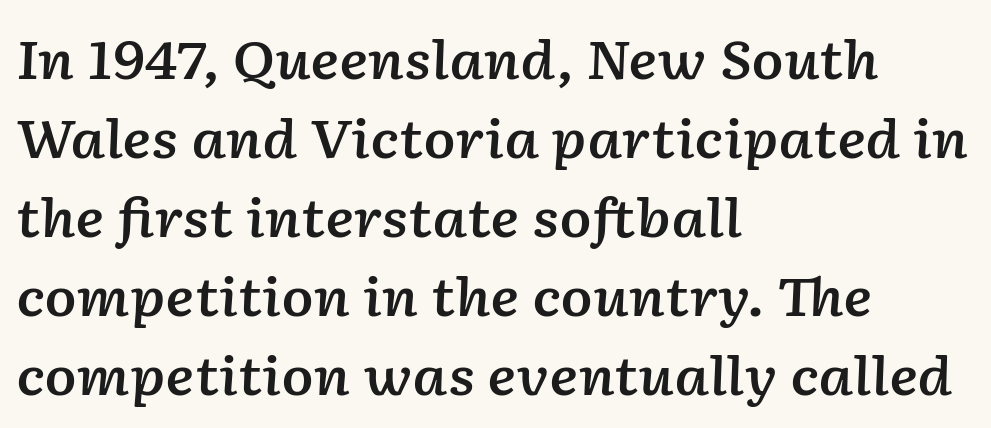
The image shows 53 px semibold type, italic (leaning right); set left-aligned, normal line spacing (1.49x), normal letter spacing, not underlined; low stroke contrast and a medium x-height.
